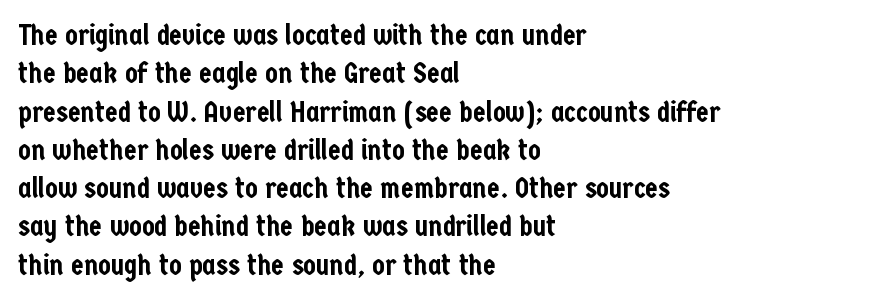
Teacher's note: observe the even left margin — that is flush-left alignment. Characters remain perfectly vertical along every line. The face used here is rendered with its standard letterfit. The gap between lines stays unmarked. The characters display no serif detailing; their extremities are plain. Note the varied advance widths — an 'i' is clearly narrower than an 'm'.
